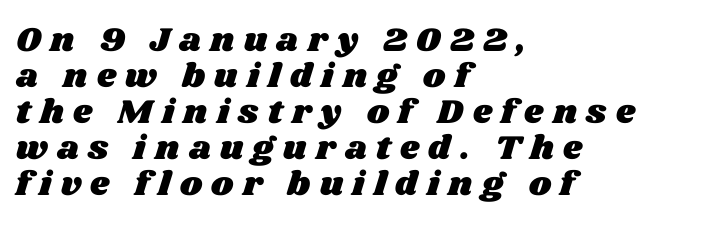
Q: Is the text underlined? A: No.
Q: How is the paragraph aligned? A: Left-aligned.
Q: Is the spacing between letters normal or unusually wide? A: Unusually wide.
Q: Is the spacing between lines tight, normal or loose? A: Tight.
Q: Width (condensed, normal, or wide)? A: Wide.
Q: Stroke contrast? A: Medium.
Q: x-height? A: Large.
Q: Monospaced? A: No.
